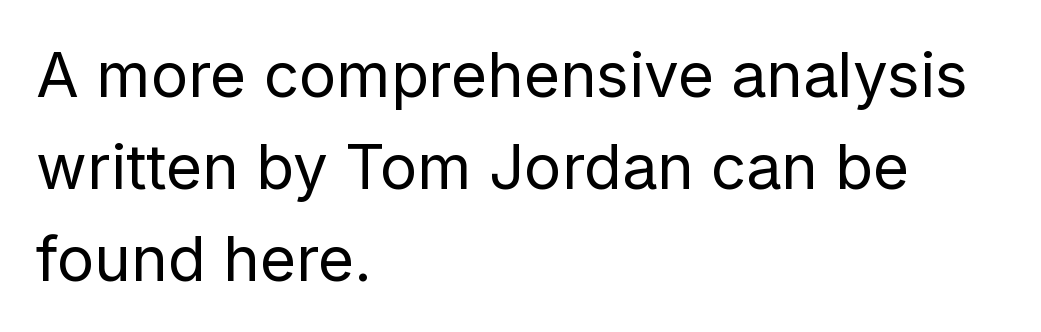
Stroke mass is kept to a normal reading level or below. This rendering leaves character spacing at its baseline value. This rendering features lettering with no underline. The lines are quadded left. This rendering employs a face without finishing strokes, i.e., a sans-serif. Leading matches the norm, producing a regular column.
